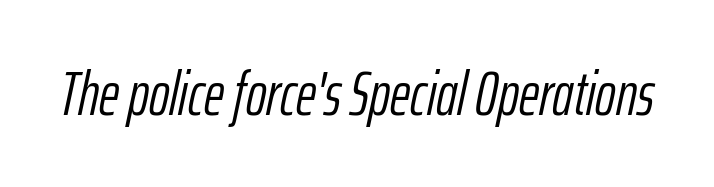
Designer's note — italics engaged. Honestly, there is no underline to notice here at all. Stroke thickness stays within the range of a standard reading face or lighter. The horizontal fit of the characters is conventional and even. Proportional: the letters do not fall into vertical columns.
